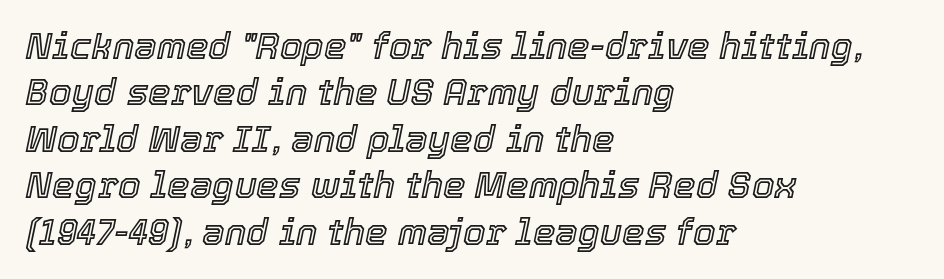
{"italic": "yes", "lean": "right", "slant_degrees": 12, "width": "normal", "x_height": "medium", "monospaced": "no", "underline": "no", "align": "left", "line_spacing": "normal", "line_spacing_ratio": 1.29, "letter_spacing": "normal", "letter_spacing_em": 0.0, "glyph_px": 36}
